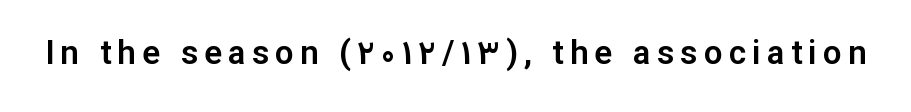
Q: Is the text italic (slanted)? A: No, it is upright.
Q: Is the typeface a serif or a sans-serif typeface? A: Sans-serif.
Q: Is the text underlined? A: No.
Q: Width (condensed, normal, or wide)? A: Normal.
Q: Stroke contrast? A: Low.
Q: x-height? A: Medium.
Q: Monospaced? A: No.
